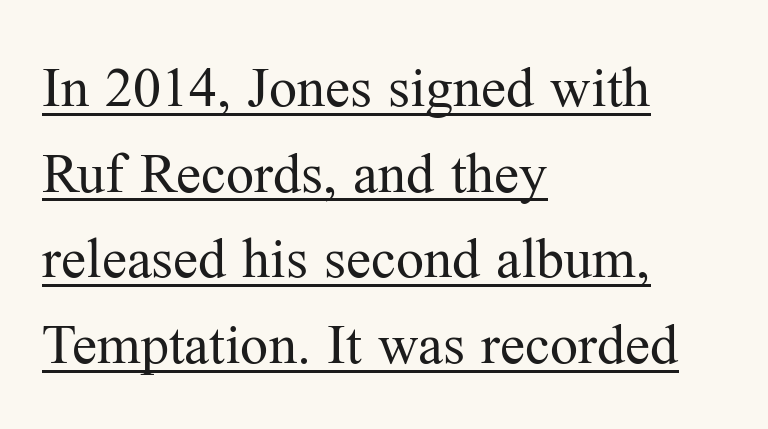
{"serif": "yes", "italic": "no", "bold": "no", "weight": "regular", "width": "normal", "stroke_contrast": "medium", "x_height": "medium", "monospaced": "no", "underline": "yes", "align": "left", "line_spacing": "normal", "line_spacing_ratio": 1.53, "letter_spacing": "normal", "letter_spacing_em": 0.0, "glyph_px": 56}
